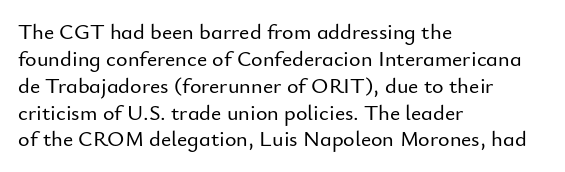
The image shows 22 px text type, upright; set left-aligned, line spacing 1.22x, normal letter spacing, not underlined.
